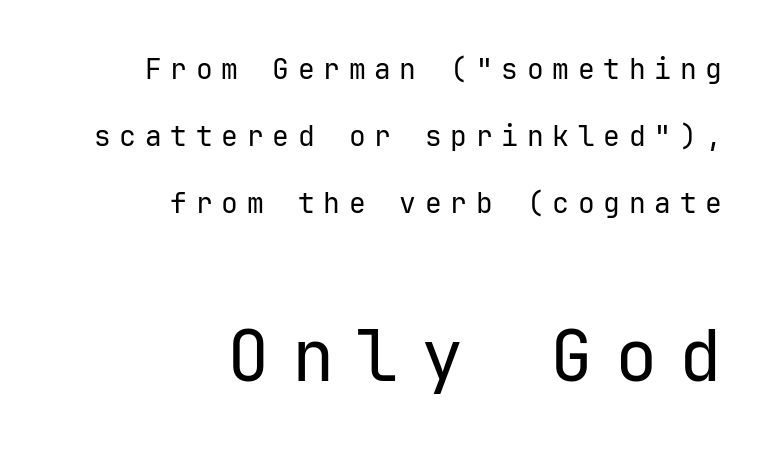
The more generous point size was reserved for the lower chunk. The setting favours the right margin, as signatures and pull-quotes sometimes do. Underline: absent. Note: no serifs on the glyphs. The type sits square on the baseline with zero lean.
